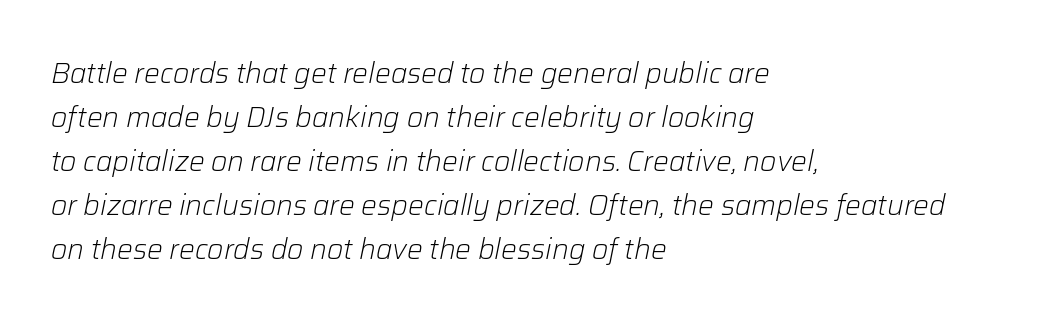
The axis of the letterforms is tilted away from vertical. The font is comparable to plain body text, perhaps lighter. Nobody touched the tracking dial on this one. The letters advance in unequal steps, a hallmark of proportional type. Caption: multi-line text, flush left, ragged right. The words here are not underlined.
